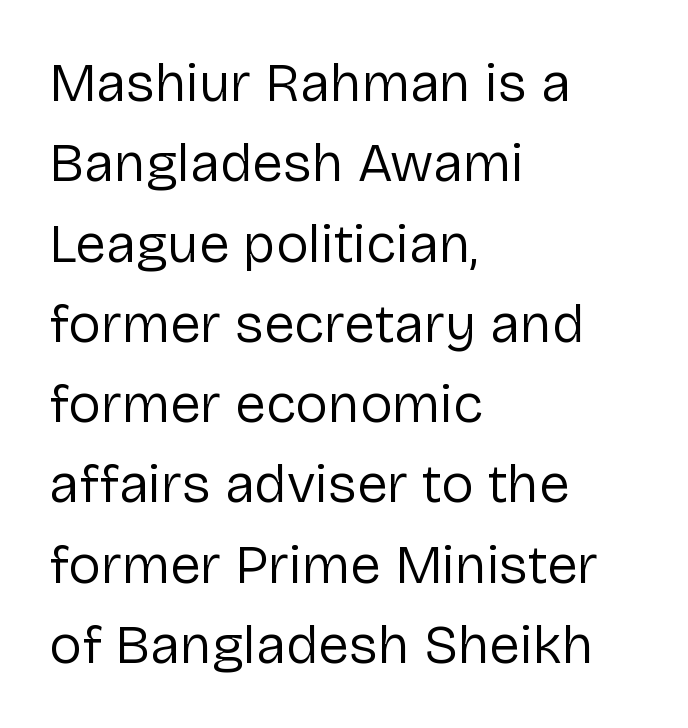
{"serif": "no", "italic": "no", "bold": "no", "weight": "regular", "width": "normal", "stroke_contrast": "low", "x_height": "medium", "monospaced": "no", "underline": "no", "align": "left", "line_spacing": "normal", "line_spacing_ratio": 1.46, "letter_spacing": "normal", "letter_spacing_em": 0.0, "glyph_px": 55}
